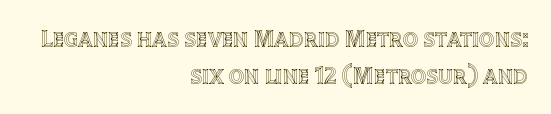
Leading matches the norm, producing a regular column. Is the block centered? No — it sits flush against the right margin. Descenders hang freely into open space. Unlike italic type, these characters show no tilt at all.
